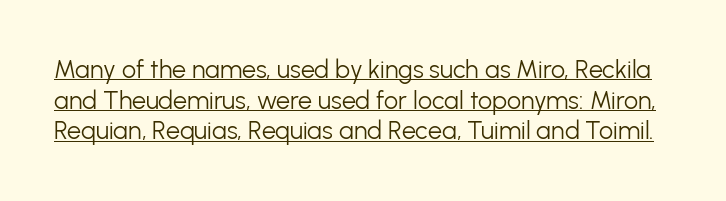
The image shows 25 px text type, upright; set line spacing 1.23x, normal letter spacing, underlined.
